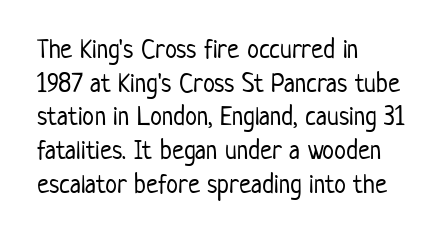
The image shows 27 px text type, upright; set left-aligned, normal line spacing (1.25x), normal letter spacing, not underlined.
